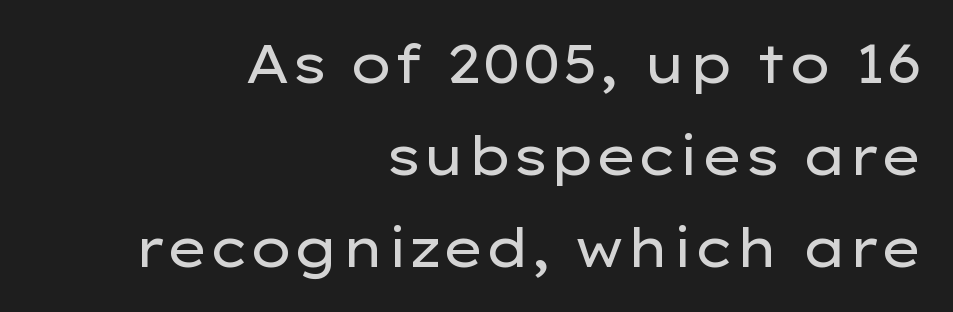
The image shows 53 px regular-weight, wide sans-serif type, upright; set right-aligned, line spacing 1.74x, normal letter spacing, not underlined; low stroke contrast and a medium x-height.
